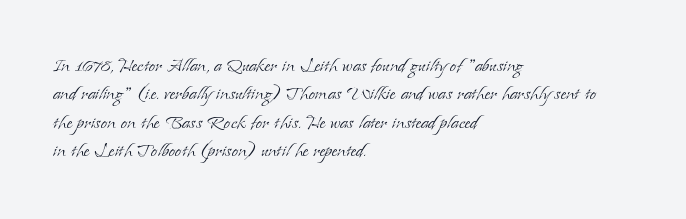
Q: Is the text bold? A: No.
Q: Is the text italic (slanted)? A: Yes.
Q: Is the text underlined? A: No.
Q: How is the paragraph aligned? A: Left-aligned.
Q: Is the spacing between letters normal or unusually wide? A: Normal.
